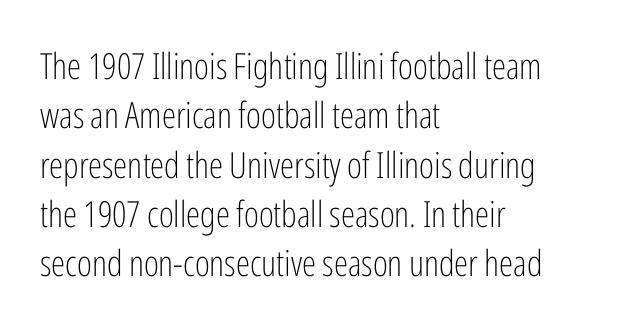
The image shows 36 px light, condensed sans-serif type, upright; set left-aligned, normal line spacing (1.37x), normal letter spacing, not underlined; low stroke contrast and a medium x-height.
